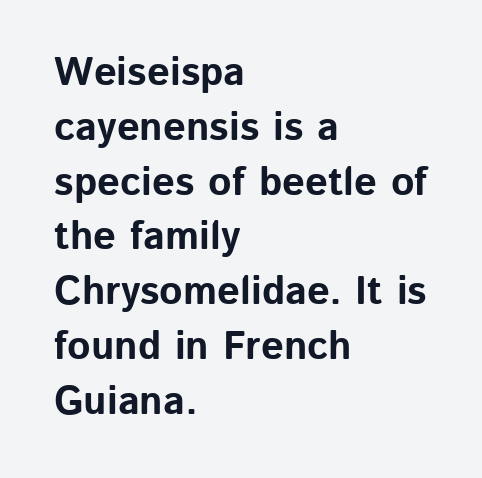
The image shows 40 px bold sans-serif type, upright; set left-aligned, normal line spacing (1.37x), normal letter spacing, not underlined; low stroke contrast and a medium x-height.
